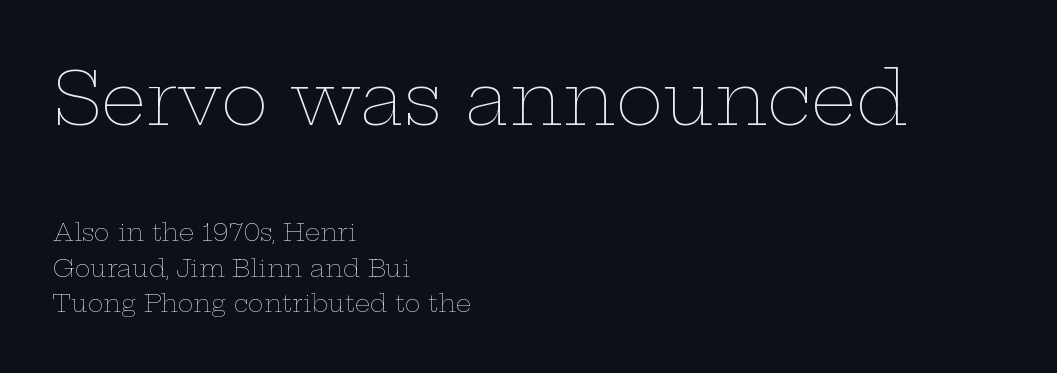
The image shows 72 px thin, wide type, upright; set left-aligned, normal line spacing (1.48x), normal letter spacing, not underlined; the first (top) block is 3.0x larger; low stroke contrast and a medium x-height.
